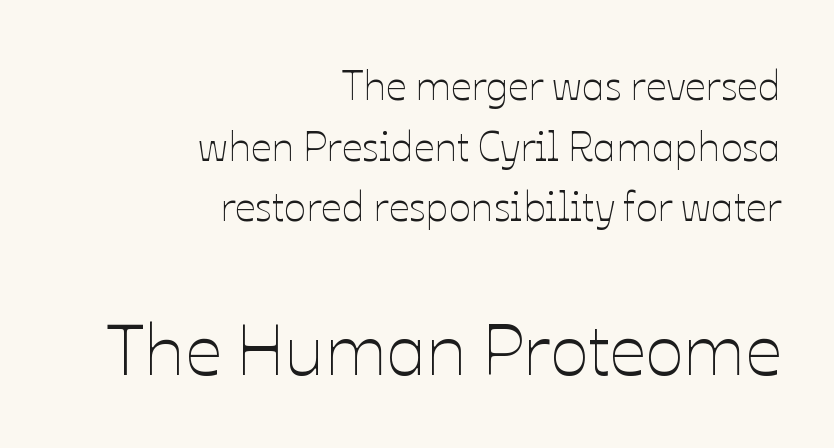
{"italic": "no", "bold": "no", "weight": "thin", "width": "normal", "stroke_contrast": "low", "x_height": "medium", "monospaced": "no", "underline": "no", "align": "right", "line_spacing": "normal", "line_spacing_ratio": 1.48, "letter_spacing": "normal", "letter_spacing_em": 0.0, "larger_block": "second", "size_ratio": 1.76, "glyph_px": 72}
